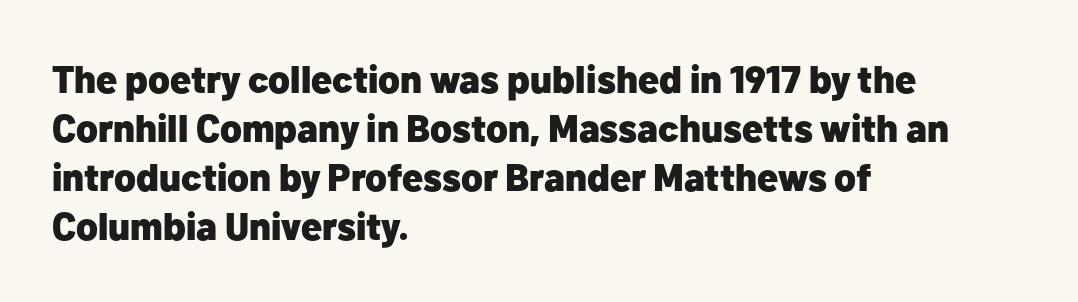
{"serif": "no", "italic": "no", "bold": "yes", "weight": "heavy", "width": "normal", "stroke_contrast": "low", "x_height": "medium", "monospaced": "no", "underline": "no", "align": "left", "line_spacing": "normal", "line_spacing_ratio": 1.29, "letter_spacing": "normal", "letter_spacing_em": 0.0, "glyph_px": 38}
